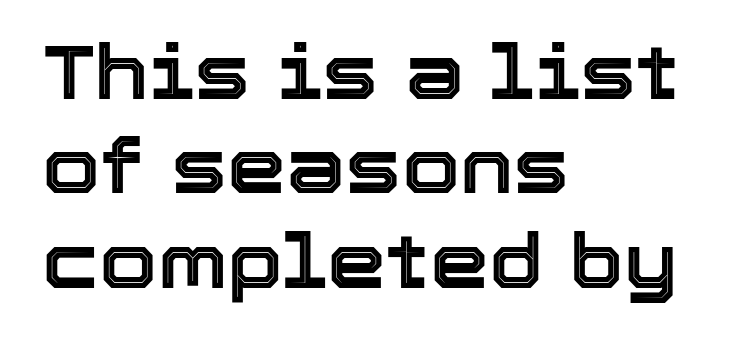
Q: Is the text italic (slanted)? A: No, it is upright.
Q: Is the text underlined? A: No.
Q: How is the paragraph aligned? A: Left-aligned.
Q: Is the spacing between letters normal or unusually wide? A: Normal.
Q: Is the spacing between lines tight, normal or loose? A: Normal.
Q: Width (condensed, normal, or wide)? A: Normal.
Q: x-height? A: Medium.
Q: Monospaced? A: No.
